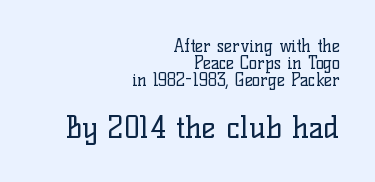
All the whitespace from short lines collects on the left. Varying glyph widths throughout — classic text-font behaviour. No heavy texture on the line: the type isn't bold. This is serif lettering, the kind often seen in printed books. Only glyphs here, with clear space below each row.
